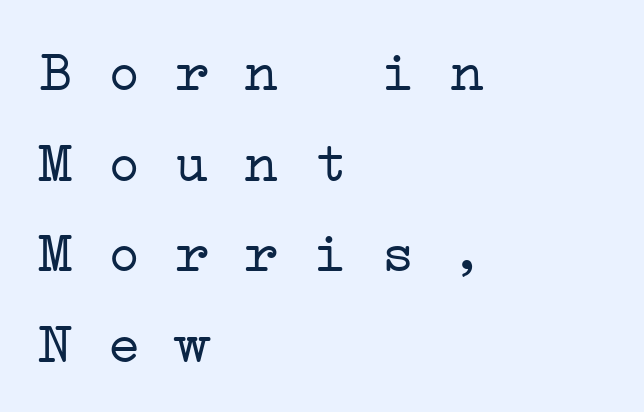
The image shows 57 px light, wide serif type, monospaced; set left-aligned, normal line spacing (1.59x), normal letter spacing, not underlined; low stroke contrast and a medium x-height.
